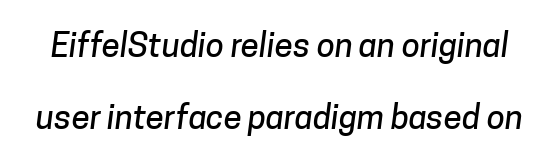
Q: Is the typeface a serif or a sans-serif typeface? A: Sans-serif.
Q: Is the text underlined? A: No.
Q: Is the spacing between letters normal or unusually wide? A: Normal.
Q: Is the spacing between lines tight, normal or loose? A: Loose.
Q: Width (condensed, normal, or wide)? A: Normal.
Q: Stroke contrast? A: Low.
Q: x-height? A: Medium.
Q: Monospaced? A: No.
